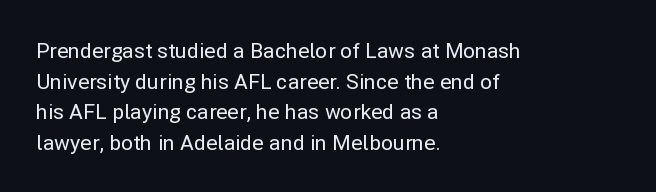
Style check: upright. Quick note: interline space is typical. This sample uses plain, unmodified letter spacing. In CSS terms this would be text-align: left.
